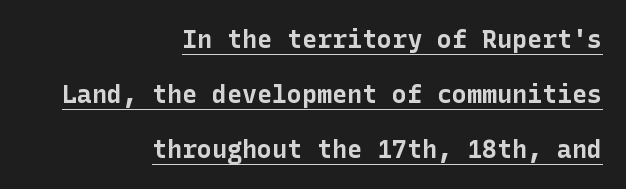
Q: Is the text bold? A: Yes.
Q: Is the text italic (slanted)? A: No, it is upright.
Q: Is the text underlined? A: Yes.
Q: How is the paragraph aligned? A: Right-aligned.
Q: Is the spacing between letters normal or unusually wide? A: Normal.
Q: Is the spacing between lines tight, normal or loose? A: Loose.
